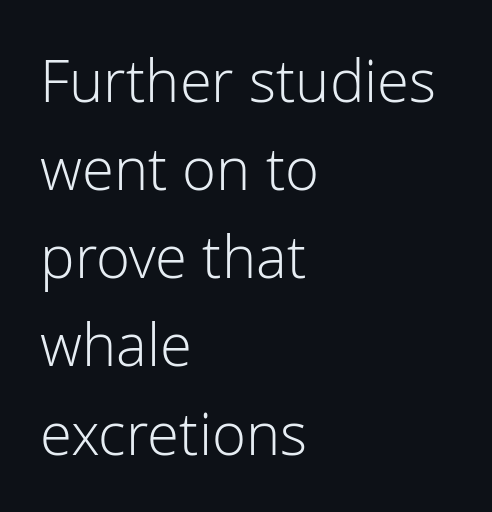
Spacing verdict: proportional, widths tailored to each character. Has an underline been added? It has not. The leading is moderate, giving the passage an even texture. The type sits square on the baseline with zero lean. Observe the ordinary spacing: letters are neighbours, not strangers.
